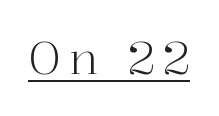
Q: Is the text bold? A: No.
Q: Is the text italic (slanted)? A: No, it is upright.
Q: Is the typeface a serif or a sans-serif typeface? A: Serif.
Q: Is the text underlined? A: Yes.
Q: Width (condensed, normal, or wide)? A: Normal.
Q: Stroke contrast? A: High.
Q: x-height? A: Medium.
Q: Monospaced? A: No.
